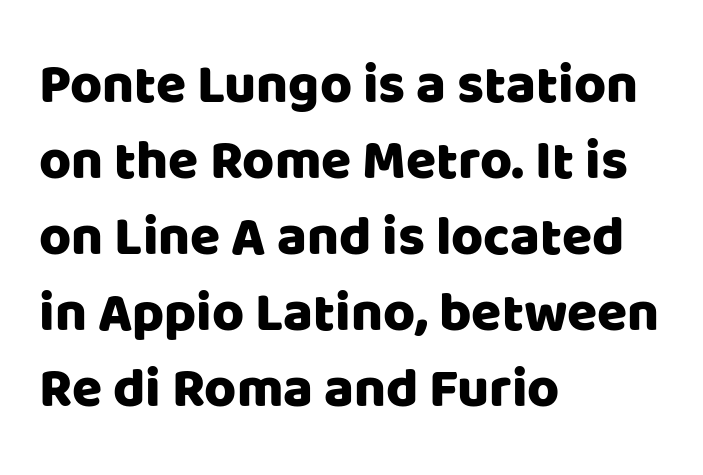
Q: Is the text italic (slanted)? A: No, it is upright.
Q: Is the typeface a serif or a sans-serif typeface? A: Sans-serif.
Q: Is the text underlined? A: No.
Q: How is the paragraph aligned? A: Left-aligned.
Q: Is the spacing between letters normal or unusually wide? A: Normal.
Q: Is the spacing between lines tight, normal or loose? A: Normal.
Q: Width (condensed, normal, or wide)? A: Normal.
Q: Stroke contrast? A: Low.
Q: x-height? A: Large.
Q: Monospaced? A: No.
